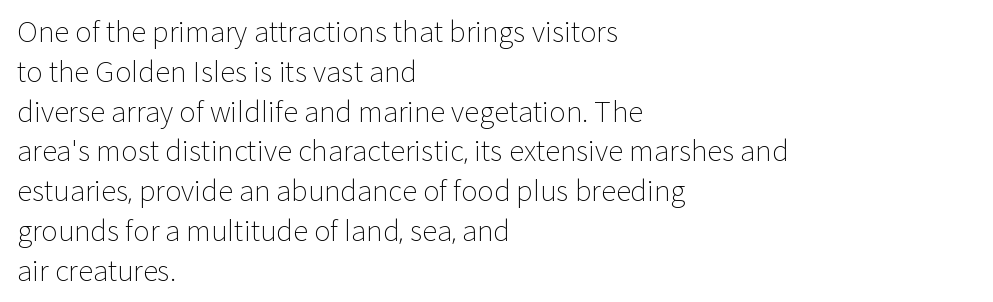
Upright lettering throughout. Compared with a centered layout, this one pins lines to the left instead. The line texture is even and compact thanks to regular tracking. Look at the bottom of the vertical strokes: they stop flat, with no serifs. The face used here is proportionally spaced, like ordinary book or web type. Summary of weight: not heavy and not bold.
